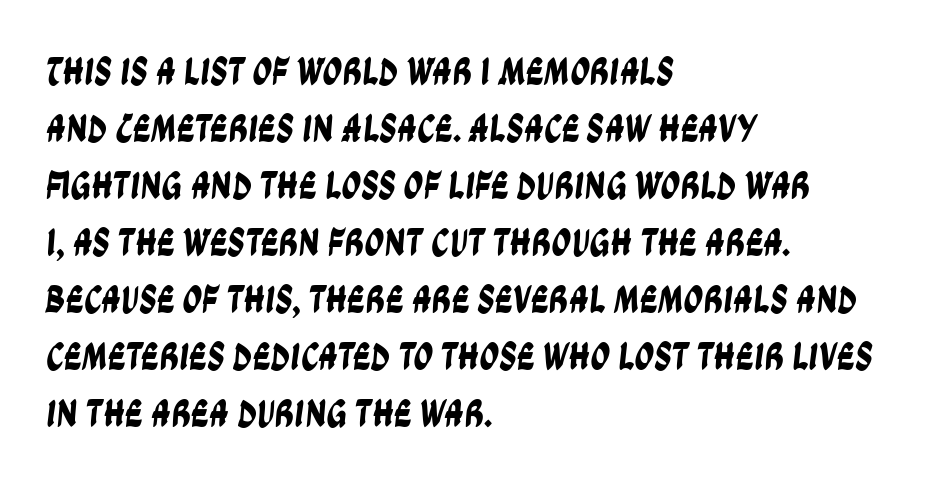
The typeface chosen for these lines omits serifs. Glance below the letters and you will spot only blank space. The compositor pushed each line to the left boundary. The line texture is even and compact thanks to regular tracking. Is there much room between lines? A standard amount, neither cramped nor airy. Character widths vary here, with narrow letters taking less room than wide ones.
